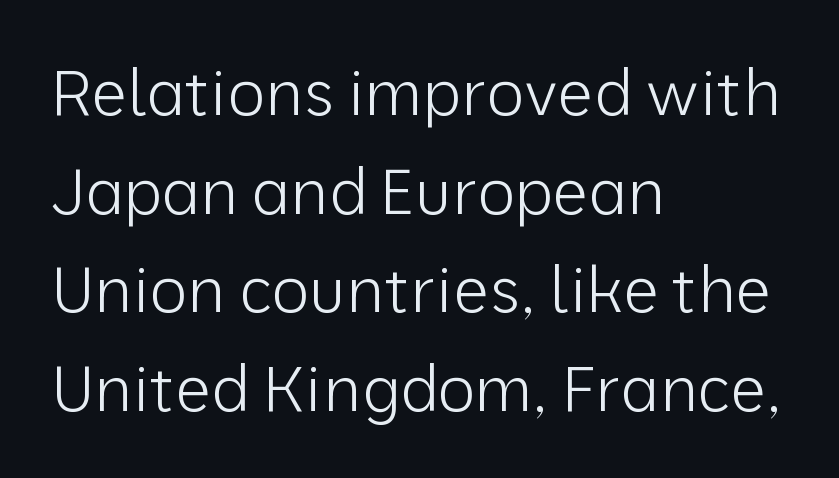
The image shows 64 px light sans-serif type, upright; set left-aligned, normal line spacing (1.54x), normal letter spacing, not underlined; low stroke contrast and a medium x-height.
